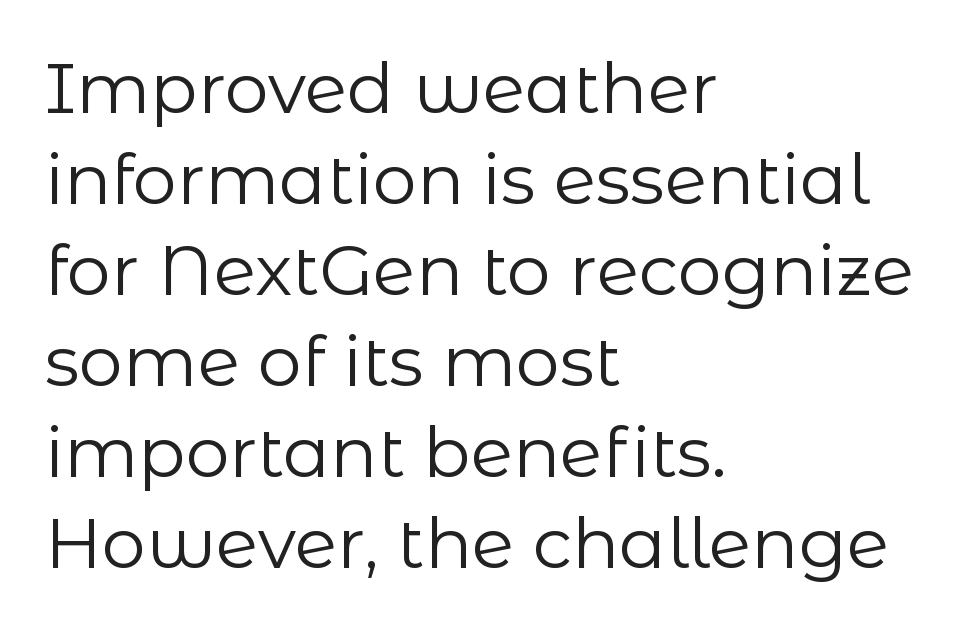
Q: Is the text bold? A: No.
Q: Is the text italic (slanted)? A: No, it is upright.
Q: Is the typeface a serif or a sans-serif typeface? A: Sans-serif.
Q: Is the text underlined? A: No.
Q: How is the paragraph aligned? A: Left-aligned.
Q: Is the spacing between letters normal or unusually wide? A: Normal.
Q: Is the spacing between lines tight, normal or loose? A: Normal.
Q: Width (condensed, normal, or wide)? A: Normal.
Q: Stroke contrast? A: Low.
Q: x-height? A: Medium.
Q: Monospaced? A: No.
